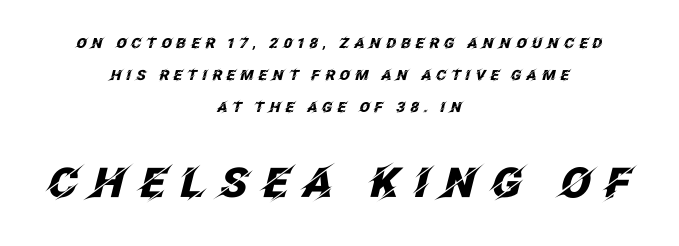
The image shows 41 px heavy type, italic (leaning right); set centered, loose line spacing (2.3x), unusually wide letter spacing (+0.32 em), not underlined; the second (bottom) block is 2.93x larger; low stroke contrast and a large x-height.
